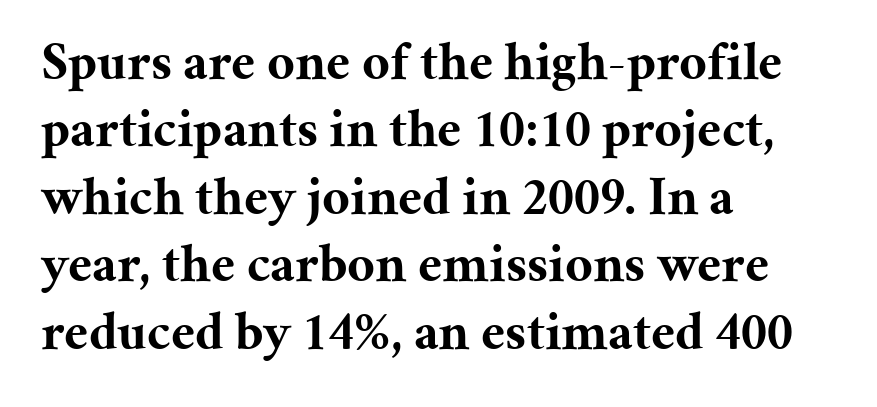
The image shows 54 px bold serif type, upright; set left-aligned, normal line spacing (1.25x), normal letter spacing, not underlined; medium stroke contrast and a medium x-height.
